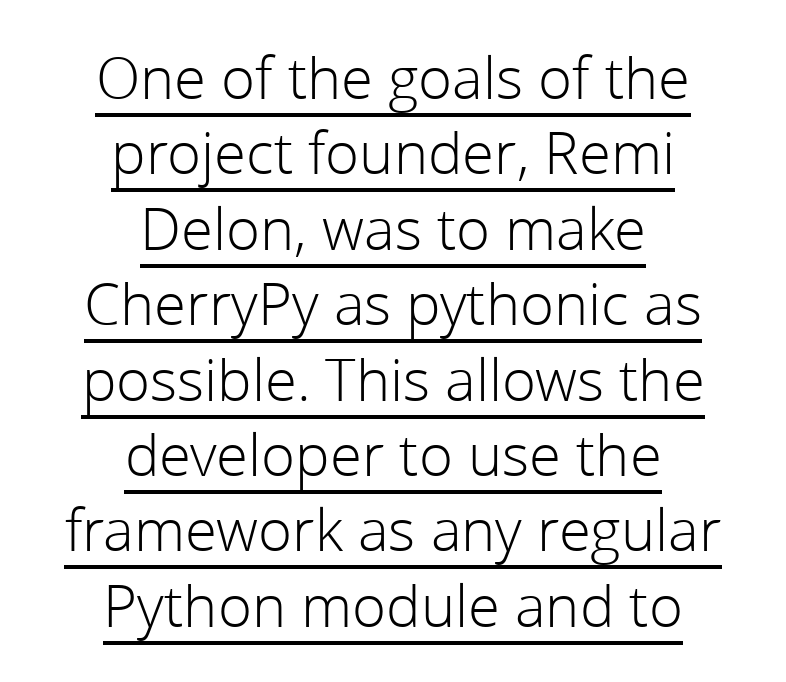
{"serif": "no", "italic": "no", "bold": "no", "weight": "light", "width": "normal", "stroke_contrast": "low", "x_height": "medium", "monospaced": "no", "underline": "yes", "align": "center", "line_spacing": "normal", "line_spacing_ratio": 1.3, "letter_spacing": "normal", "letter_spacing_em": 0.0, "glyph_px": 58}
